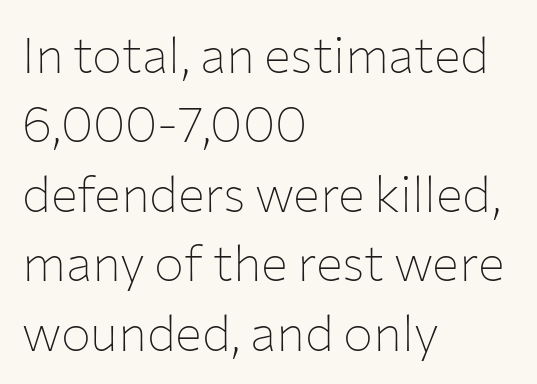
{"serif": "no", "italic": "no", "bold": "no", "weight": "thin", "width": "normal", "stroke_contrast": "low", "x_height": "medium", "monospaced": "no", "underline": "no", "align": "left", "line_spacing": "normal", "line_spacing_ratio": 1.39, "letter_spacing": "normal", "letter_spacing_em": 0.0, "glyph_px": 50}
